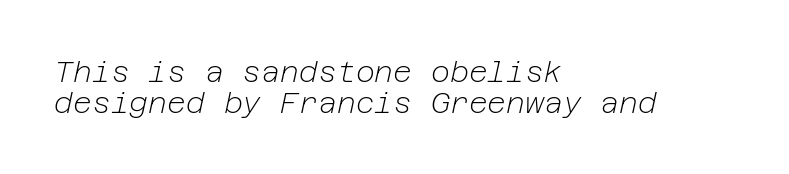
Q: Is the text bold? A: No.
Q: Is the text italic (slanted)? A: Yes, it leans right by about 12 degrees.
Q: Is the text underlined? A: No.
Q: How is the paragraph aligned? A: Left-aligned.
Q: Is the spacing between letters normal or unusually wide? A: Normal.
Q: Is the spacing between lines tight, normal or loose? A: Tight.
Q: Width (condensed, normal, or wide)? A: Normal.
Q: Stroke contrast? A: Low.
Q: x-height? A: Medium.
